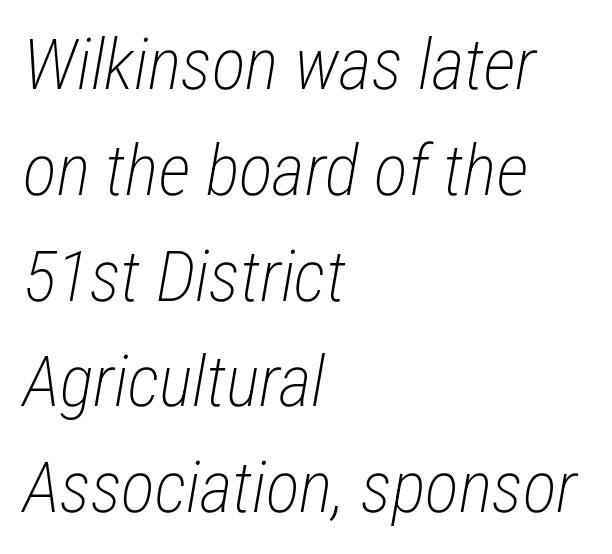
Q: Is the text bold? A: No.
Q: Is the text italic (slanted)? A: Yes, it leans right by about 12 degrees.
Q: Is the text underlined? A: No.
Q: How is the paragraph aligned? A: Left-aligned.
Q: Is the spacing between letters normal or unusually wide? A: Normal.
Q: Is the spacing between lines tight, normal or loose? A: Normal.
Q: Width (condensed, normal, or wide)? A: Condensed.
Q: Stroke contrast? A: Low.
Q: x-height? A: Medium.
Q: Monospaced? A: No.
